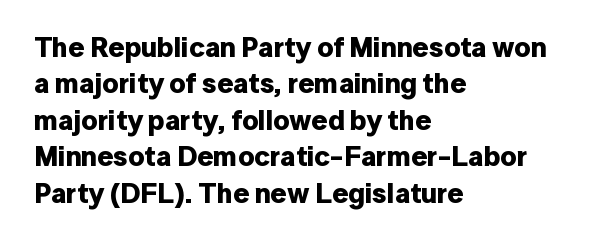
Q: Is the text bold? A: Yes.
Q: Is the text italic (slanted)? A: No, it is upright.
Q: Is the typeface a serif or a sans-serif typeface? A: Sans-serif.
Q: Is the text underlined? A: No.
Q: How is the paragraph aligned? A: Left-aligned.
Q: Is the spacing between letters normal or unusually wide? A: Normal.
Q: Is the spacing between lines tight, normal or loose? A: Normal.
Q: Width (condensed, normal, or wide)? A: Normal.
Q: Stroke contrast? A: Low.
Q: x-height? A: Medium.
Q: Monospaced? A: No.
